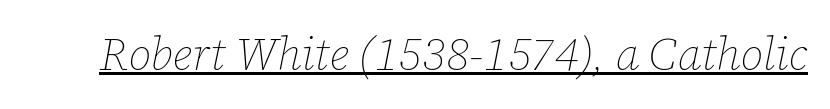
{"italic": "yes", "lean": "right", "slant_degrees": 12, "bold": "no", "weight": "thin", "width": "normal", "stroke_contrast": "low", "x_height": "medium", "monospaced": "no", "underline": "yes", "letter_spacing": "normal", "letter_spacing_em": 0.0, "glyph_px": 45}
